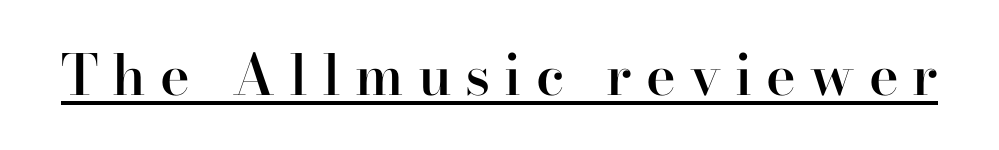
A rule runs beneath these lines of type. Characters remain perfectly vertical along every line. The rendering uses a semibold face; strokes are thickened but not to full bold. Is this a fixed-width face? No — the glyphs have proportional, varying widths. Regarding serifs, this sample has them.
